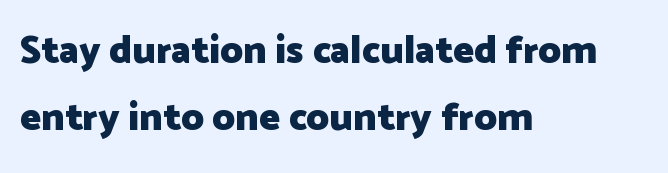
Q: Is the text bold? A: Yes.
Q: Is the text italic (slanted)? A: No, it is upright.
Q: Is the typeface a serif or a sans-serif typeface? A: Sans-serif.
Q: Is the text underlined? A: No.
Q: How is the paragraph aligned? A: Left-aligned.
Q: Is the spacing between letters normal or unusually wide? A: Normal.
Q: Width (condensed, normal, or wide)? A: Normal.
Q: Stroke contrast? A: Low.
Q: x-height? A: Medium.
Q: Monospaced? A: No.
